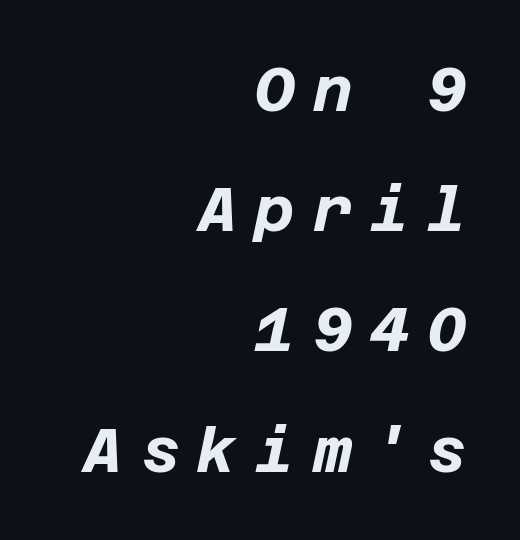
Q: Is the text bold? A: Yes.
Q: Is the text italic (slanted)? A: Yes, it leans right by about 12 degrees.
Q: Is the text underlined? A: No.
Q: How is the paragraph aligned? A: Right-aligned.
Q: Is the spacing between letters normal or unusually wide? A: Unusually wide.
Q: Is the spacing between lines tight, normal or loose? A: Loose.
Q: Width (condensed, normal, or wide)? A: Normal.
Q: Stroke contrast? A: Low.
Q: x-height? A: Large.
